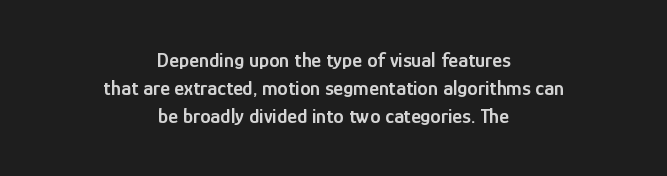
Q: Is the text bold? A: Semi-bold.
Q: Is the text italic (slanted)? A: No, it is upright.
Q: Is the text underlined? A: No.
Q: How is the paragraph aligned? A: Centered.
Q: Is the spacing between letters normal or unusually wide? A: Normal.
Q: Is the spacing between lines tight, normal or loose? A: Normal.
